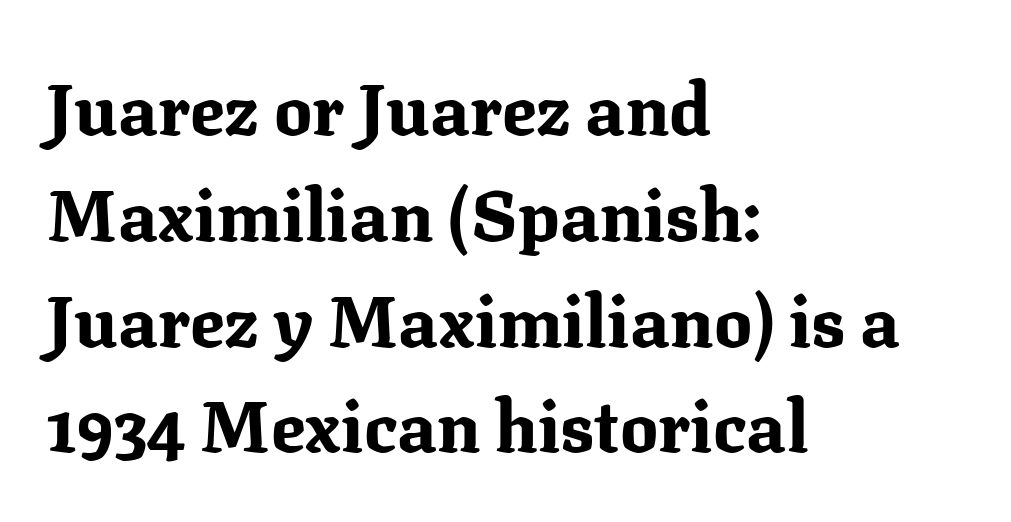
Spacing verdict: proportional, widths tailored to each character. You can tell it's not italic because the verticals are truly vertical. The strip under each line holds only bare page. These lines keep a tight, regular rhythm from letter to letter. A classic flush-left, rag-right setting is used for this passage. The passage shown is typeset with a serif family.
